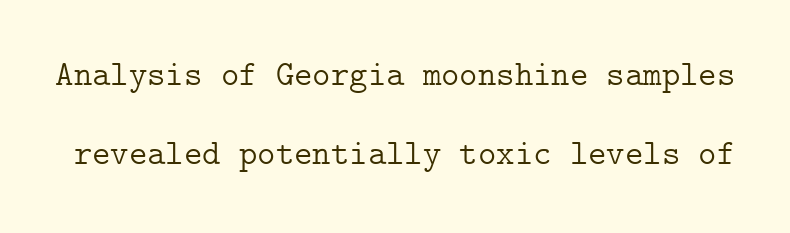
Q: Is the text bold? A: No.
Q: Is the text italic (slanted)? A: No, it is upright.
Q: Is the typeface a serif or a sans-serif typeface? A: Serif.
Q: Is the text underlined? A: No.
Q: Is the spacing between letters normal or unusually wide? A: Normal.
Q: Is the spacing between lines tight, normal or loose? A: Loose.
Q: Width (condensed, normal, or wide)? A: Normal.
Q: Stroke contrast? A: Low.
Q: x-height? A: Medium.
